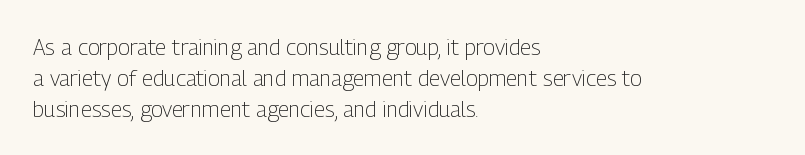
Q: Is the text bold? A: No.
Q: Is the text italic (slanted)? A: No, it is upright.
Q: Is the text underlined? A: No.
Q: How is the paragraph aligned? A: Left-aligned.
Q: Is the spacing between letters normal or unusually wide? A: Normal.
Q: Is the spacing between lines tight, normal or loose? A: Normal.
